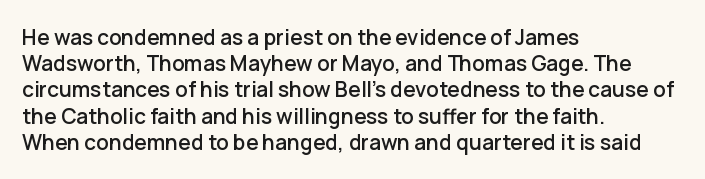
Q: Is the text italic (slanted)? A: No, it is upright.
Q: Is the text underlined? A: No.
Q: How is the paragraph aligned? A: Left-aligned.
Q: Is the spacing between letters normal or unusually wide? A: Normal.
Q: Is the spacing between lines tight, normal or loose? A: Normal.
